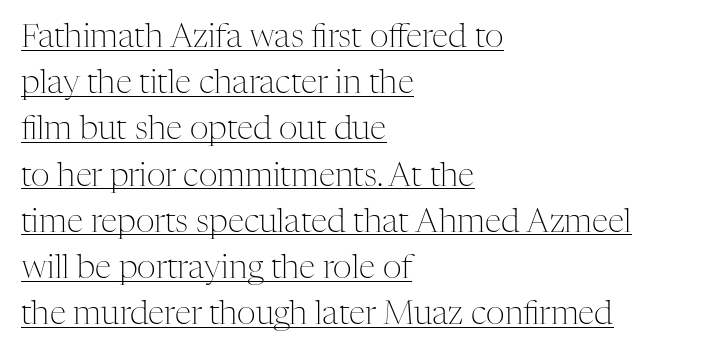
Leftover space on each line is placed entirely after the last word. The letters stand upright; this is a roman face. Here the designer chose a conventional face with non-uniform glyph widths. These lines keep a tight, regular rhythm from letter to letter.
